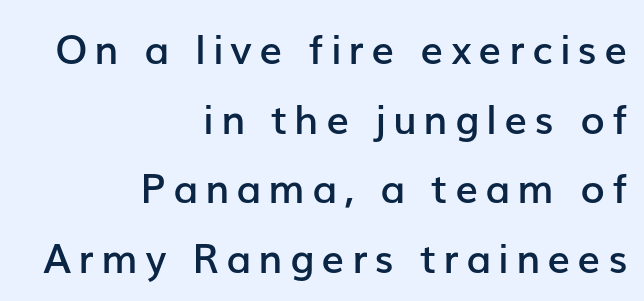
Q: Is the text bold? A: Semi-bold.
Q: Is the text italic (slanted)? A: No, it is upright.
Q: Is the typeface a serif or a sans-serif typeface? A: Sans-serif.
Q: Is the text underlined? A: No.
Q: How is the paragraph aligned? A: Right-aligned.
Q: Width (condensed, normal, or wide)? A: Normal.
Q: Stroke contrast? A: Low.
Q: x-height? A: Medium.
Q: Monospaced? A: No.
